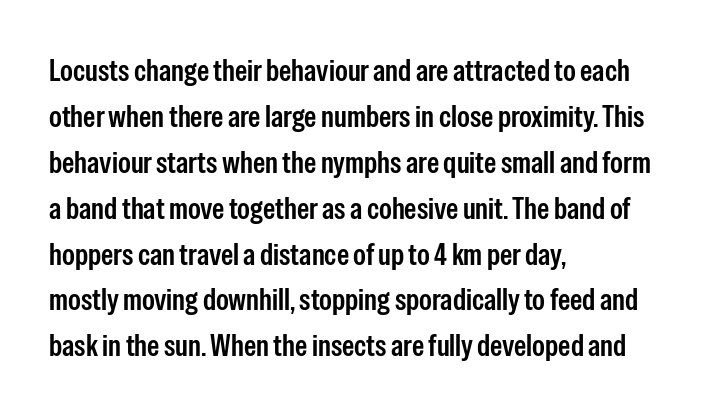
Q: Is the text bold? A: Semi-bold.
Q: Is the text italic (slanted)? A: No, it is upright.
Q: Is the typeface a serif or a sans-serif typeface? A: Sans-serif.
Q: Is the text underlined? A: No.
Q: How is the paragraph aligned? A: Left-aligned.
Q: Is the spacing between letters normal or unusually wide? A: Normal.
Q: Is the spacing between lines tight, normal or loose? A: Normal.
Q: Width (condensed, normal, or wide)? A: Condensed.
Q: Stroke contrast? A: Low.
Q: x-height? A: Medium.
Q: Monospaced? A: No.
